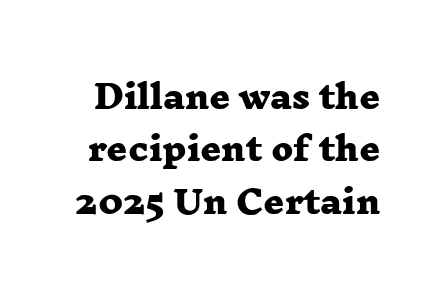
Q: Is the text bold? A: Yes.
Q: Is the typeface a serif or a sans-serif typeface? A: Serif.
Q: Is the text underlined? A: No.
Q: Is the spacing between letters normal or unusually wide? A: Normal.
Q: Is the spacing between lines tight, normal or loose? A: Normal.
Q: Width (condensed, normal, or wide)? A: Wide.
Q: Stroke contrast? A: Low.
Q: x-height? A: Medium.
Q: Monospaced? A: No.
